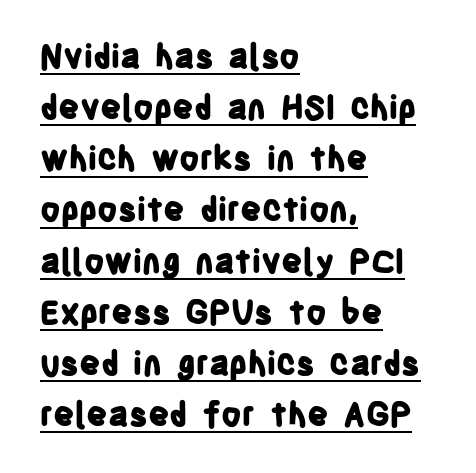
The image shows 33 px bold, condensed sans-serif type, upright; set left-aligned, normal line spacing (1.55x), normal letter spacing, underlined; low stroke contrast and a large x-height.
